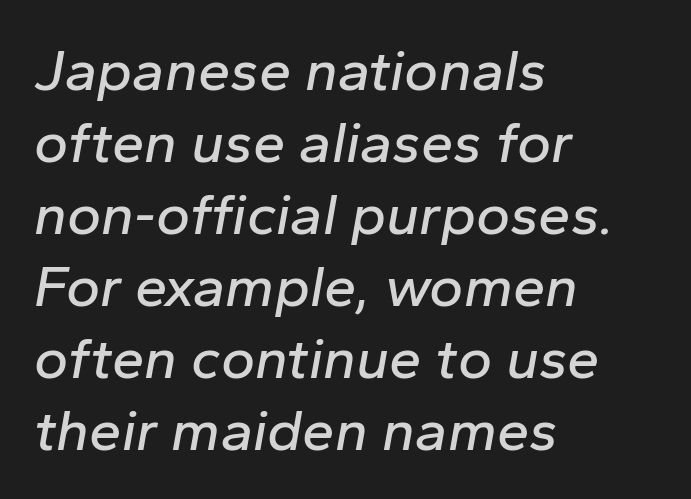
{"italic": "yes", "lean": "right", "slant_degrees": 10, "width": "normal", "stroke_contrast": "low", "x_height": "medium", "monospaced": "no", "underline": "no", "align": "left", "line_spacing_ratio": 1.24, "letter_spacing": "normal", "letter_spacing_em": 0.0, "glyph_px": 58}
